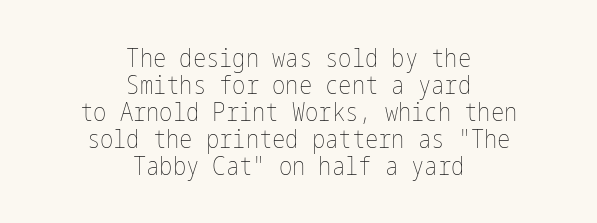
Is the letter spacing exaggerated? No — it looks like the ordinary default. Check the space under the baseline: it is left empty. This is the regular roman posture of the typeface. The rag falls on both sides of this text block equally.
